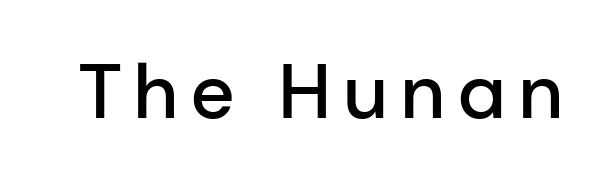
{"serif": "no", "italic": "no", "bold": "semi", "weight": "semibold", "width": "normal", "stroke_contrast": "low", "x_height": "medium", "monospaced": "no", "underline": "no", "glyph_px": 77}
